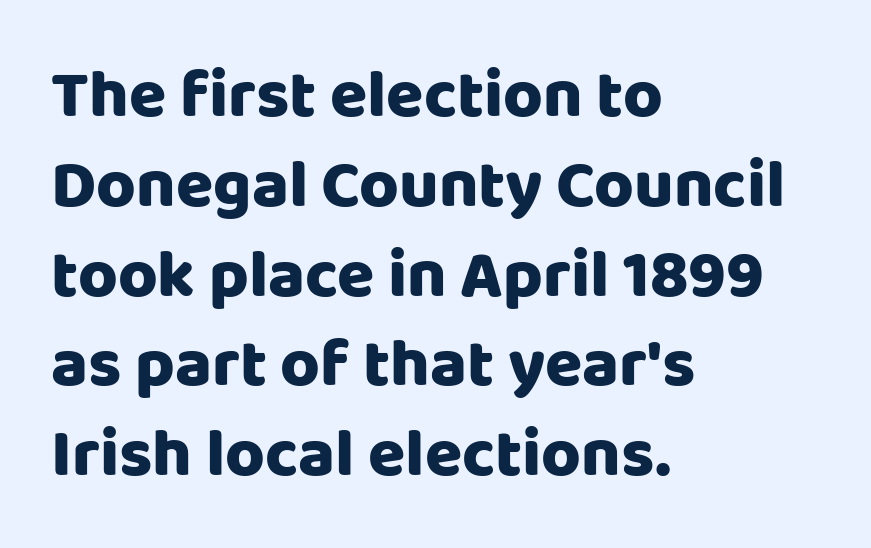
Caption: standard tracking, unaltered. Clear beneath every line of the passage. The setting favours the left margin, as ordinary paragraphs usually do. Interline gaps are of average width in this sample.
